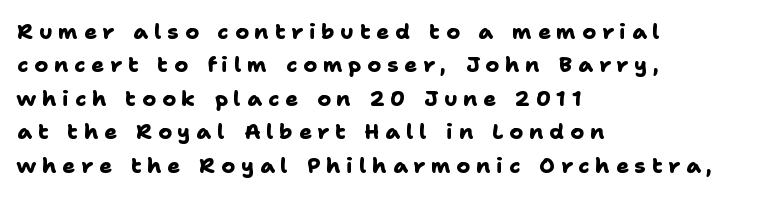
The image shows 21 px bold type; set left-aligned, normal line spacing (1.59x), unusually wide letter spacing (+0.28 em), not underlined.
